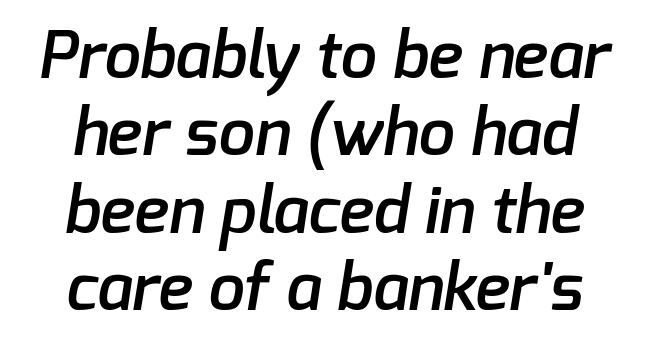
The letters advance in unequal steps, a hallmark of proportional type. Nobody touched the tracking dial on this one. The strokes are fattened partway — semibold, not bold. To sum up the face: it is a sans, with no serifs. Words float on clear page, feet unadorned.
